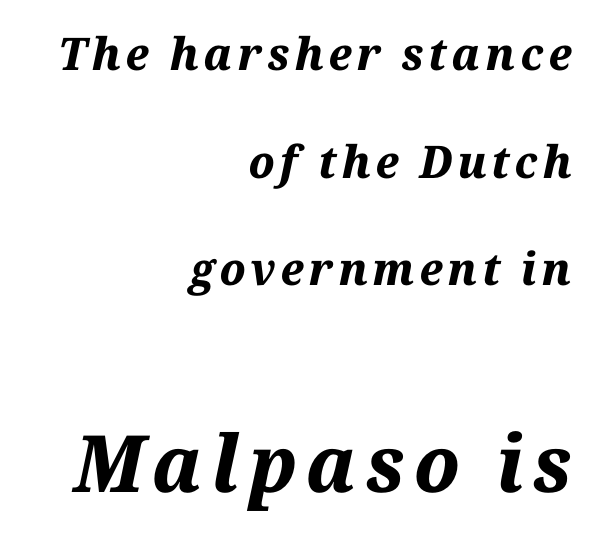
The image shows 79 px bold type, italic (leaning right); set right-aligned, loose line spacing (2.39x), not underlined; the second (bottom) block is 1.76x larger; medium stroke contrast and a medium x-height.
